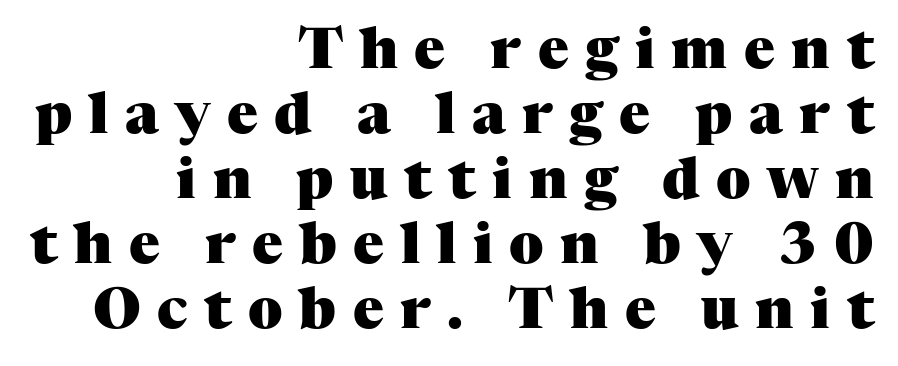
Does the weight exceed regular? Yes, all the way to bold. Upright lettering throughout. Each row of text sits above clean, open space. Spacing verdict: proportional, widths tailored to each character. The type is letterspaced generously, with wide tracking. Notice how the passage keeps a crisp vertical edge on the right only.
